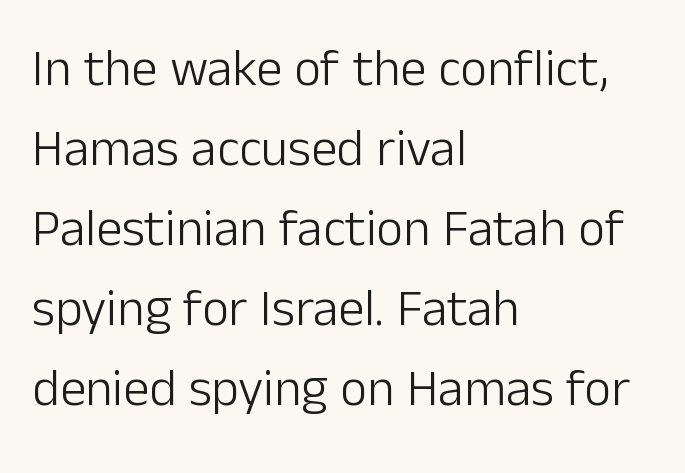
The image shows 52 px light sans-serif type, upright; set left-aligned, normal line spacing (1.54x), normal letter spacing, not underlined; low stroke contrast and a medium x-height.
